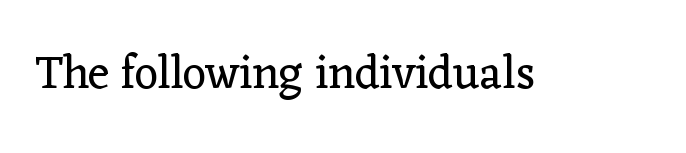
The image shows 46 px regular-weight serif type, upright; set normal letter spacing, not underlined; low stroke contrast and a medium x-height.
